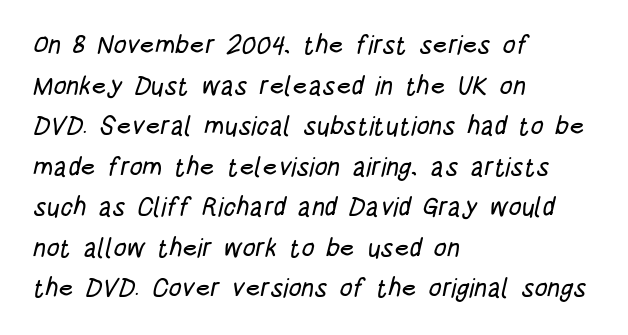
{"underline": "no", "align": "left", "line_spacing": "normal", "line_spacing_ratio": 1.56, "letter_spacing": "normal", "letter_spacing_em": 0.0, "glyph_px": 26}
